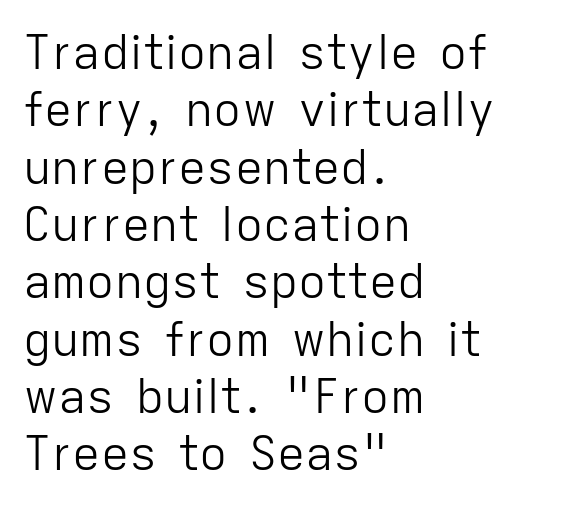
Q: Is the text bold? A: No.
Q: Is the text italic (slanted)? A: No, it is upright.
Q: Is the typeface a serif or a sans-serif typeface? A: Sans-serif.
Q: Is the text underlined? A: No.
Q: How is the paragraph aligned? A: Left-aligned.
Q: Is the spacing between letters normal or unusually wide? A: Normal.
Q: Width (condensed, normal, or wide)? A: Normal.
Q: Stroke contrast? A: Low.
Q: x-height? A: Medium.
Q: Monospaced? A: No.
